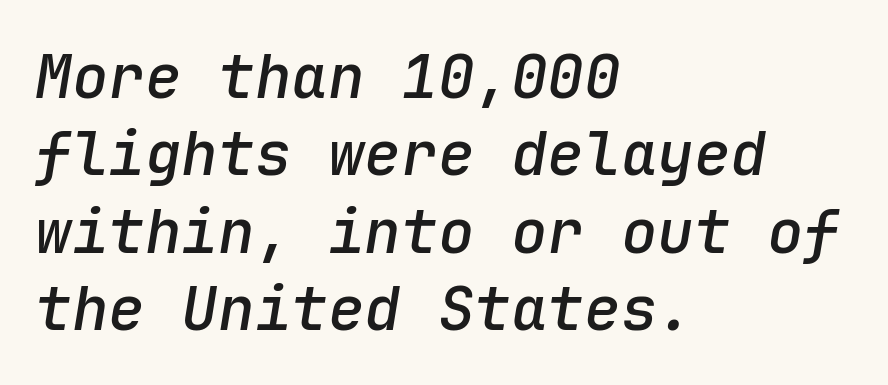
{"italic": "yes", "lean": "right", "slant_degrees": 9, "bold": "semi", "weight": "semibold", "width": "normal", "stroke_contrast": "low", "x_height": "medium", "monospaced": "yes", "underline": "no", "align": "left", "line_spacing": "normal", "line_spacing_ratio": 1.27, "letter_spacing": "normal", "letter_spacing_em": 0.0, "glyph_px": 61}
